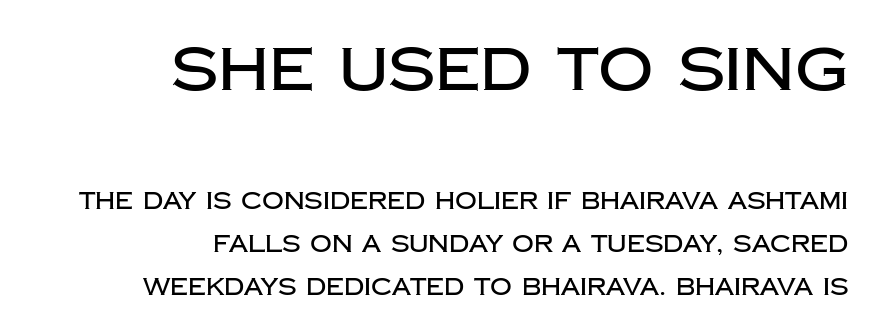
The gap between lines stays unmarked. One-word summary of the alignment: right. What stands out about the letter spacing? Nothing — it is the standard amount. To sum up the face: it is a sans, with no serifs. Caption: upper text group enlarged, lower text group reduced. Each letter keeps its own natural width here, so spacing adapts to shape.
